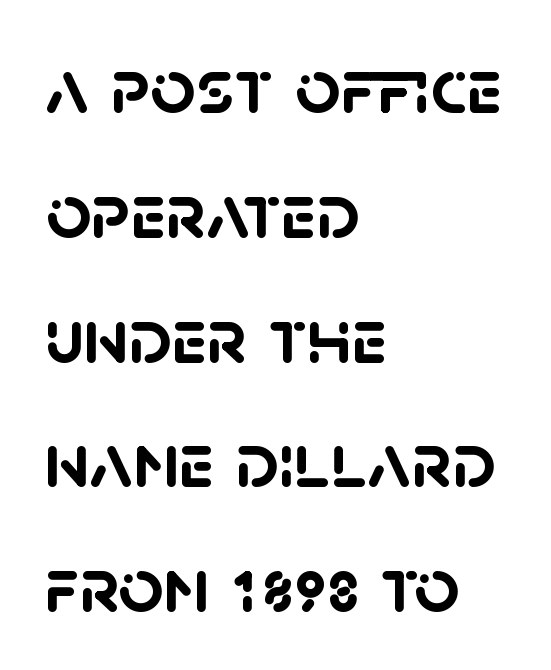
The image shows 79 px semibold sans-serif type; set left-aligned, normal line spacing (1.58x), normal letter spacing, not underlined; low stroke contrast and a large x-height.
